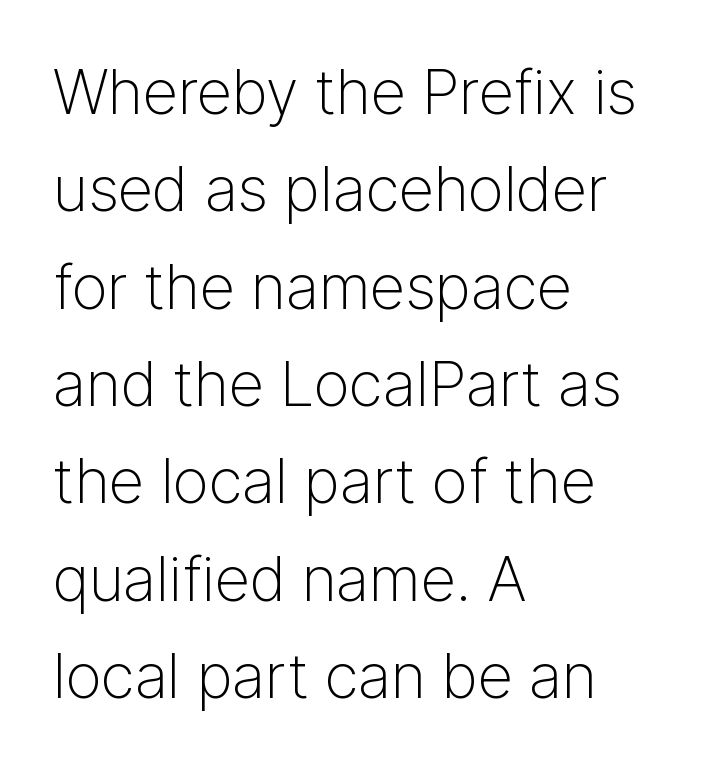
Note the varied advance widths — an 'i' is clearly narrower than an 'm'. Horizontally, the lines are justified to the leading edge only. No feet cap the strokes, marking this as sans-serif type. Heft: none added — not bold.
